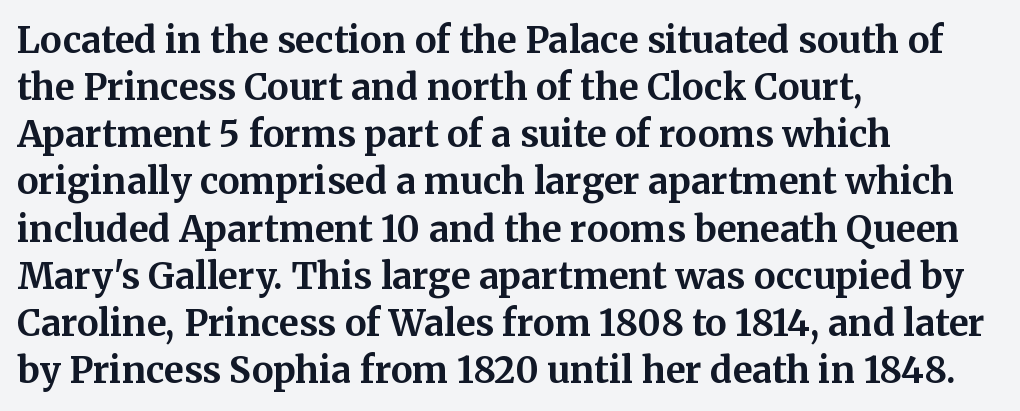
Q: Is the text bold? A: Yes.
Q: Is the text italic (slanted)? A: No, it is upright.
Q: Is the typeface a serif or a sans-serif typeface? A: Serif.
Q: Is the text underlined? A: No.
Q: How is the paragraph aligned? A: Left-aligned.
Q: Is the spacing between letters normal or unusually wide? A: Normal.
Q: Is the spacing between lines tight, normal or loose? A: Normal.
Q: Width (condensed, normal, or wide)? A: Normal.
Q: Stroke contrast? A: Medium.
Q: x-height? A: Medium.
Q: Monospaced? A: No.
